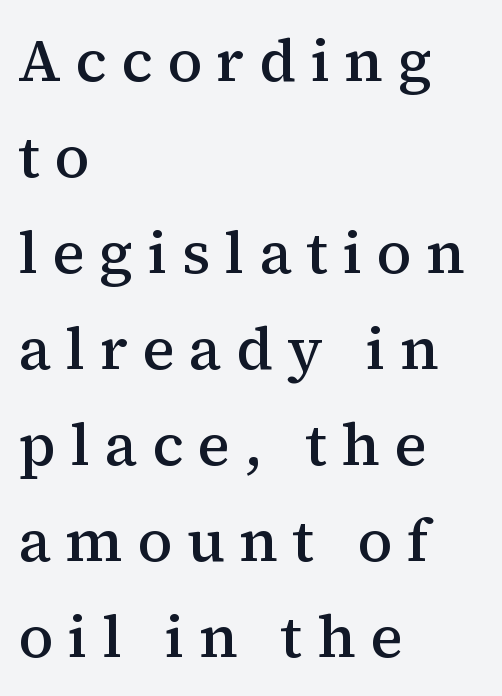
Q: Is the text bold? A: Semi-bold.
Q: Is the text italic (slanted)? A: No, it is upright.
Q: Is the typeface a serif or a sans-serif typeface? A: Serif.
Q: Is the text underlined? A: No.
Q: How is the paragraph aligned? A: Left-aligned.
Q: Is the spacing between letters normal or unusually wide? A: Unusually wide.
Q: Is the spacing between lines tight, normal or loose? A: Normal.
Q: Width (condensed, normal, or wide)? A: Normal.
Q: Stroke contrast? A: Medium.
Q: x-height? A: Medium.
Q: Monospaced? A: No.
